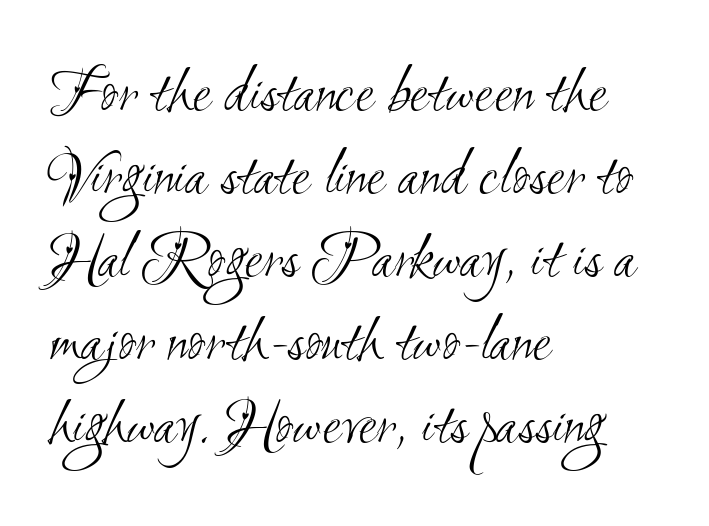
Casual observation: everything's shoved over to the left. Proportional: the letters do not fall into vertical columns. Stems and bowls with no extra thickness — not bold. Examine the stroke ends and you'll find no serifs.
